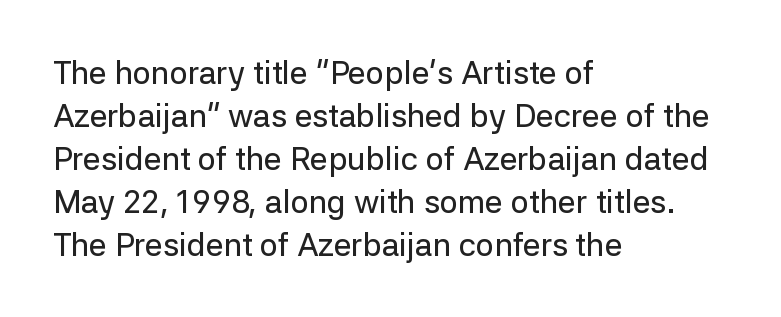
{"serif": "no", "italic": "no", "width": "normal", "stroke_contrast": "low", "x_height": "medium", "monospaced": "no", "underline": "no", "align": "left", "line_spacing": "normal", "line_spacing_ratio": 1.34, "letter_spacing": "normal", "letter_spacing_em": 0.0, "glyph_px": 32}
